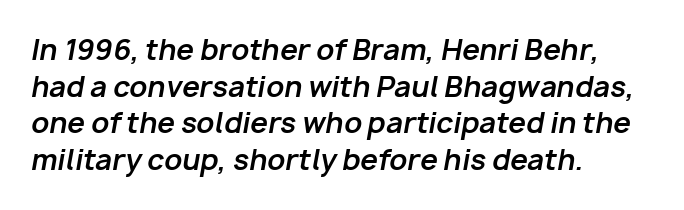
The typography opts for an oblique posture over an upright one. Interline gaps are of average width in this sample. The setting favours the left margin, as ordinary paragraphs usually do. Weight check: bold — yes, fully.
